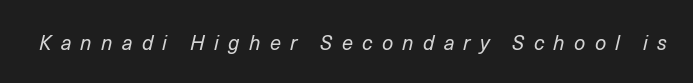
The weight would be labelled regular, book, light, or lighter still. Someone cranked the tracking dial way up on this one. Underlining? Definitely not there. A typesetter would mark this as italic.
